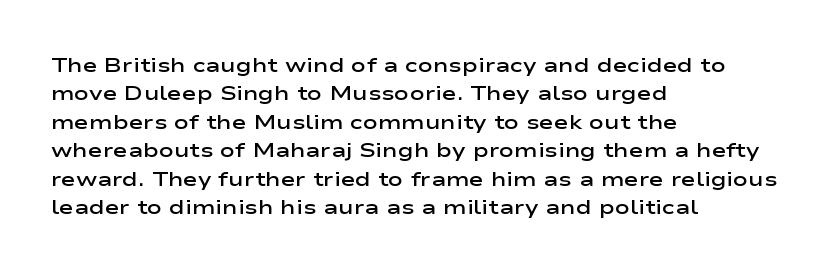
The image shows 20 px text type, upright; set left-aligned, normal line spacing (1.42x), normal letter spacing, not underlined.
